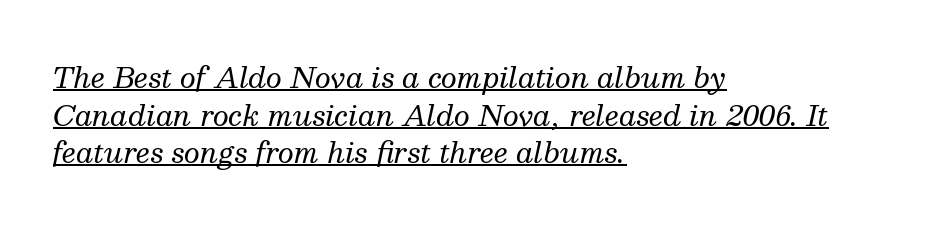
You could call the tracking neutral — neither tight nor loose. Proportional: the letters do not fall into vertical columns. These glyphs show unthickened strokes, regular width or finer. Compared with typical paragraphs, the rows here are spaced about the same. Rendered with sloped, italic letterforms. Where is the straight margin? On the left.
